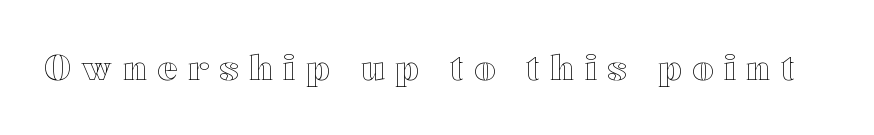
Q: Is the text italic (slanted)? A: No, it is upright.
Q: Is the text underlined? A: No.
Q: Is the spacing between letters normal or unusually wide? A: Unusually wide.
Q: Width (condensed, normal, or wide)? A: Wide.
Q: x-height? A: Medium.
Q: Monospaced? A: No.
